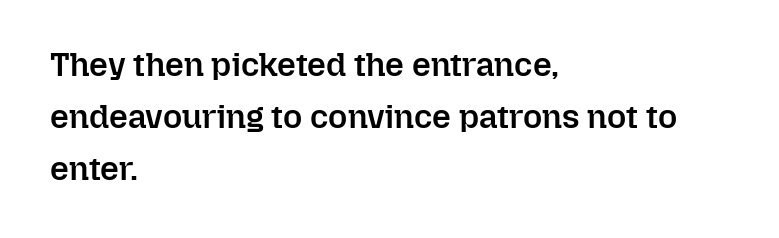
Tall strokes in this sample are plumb rather than angled. Each letter keeps its own natural width here, so spacing adapts to shape. The strokes are fattened partway — semibold, not bold. Beneath every word, the page is bare. A classic flush-left, rag-right setting is used for this passage.
